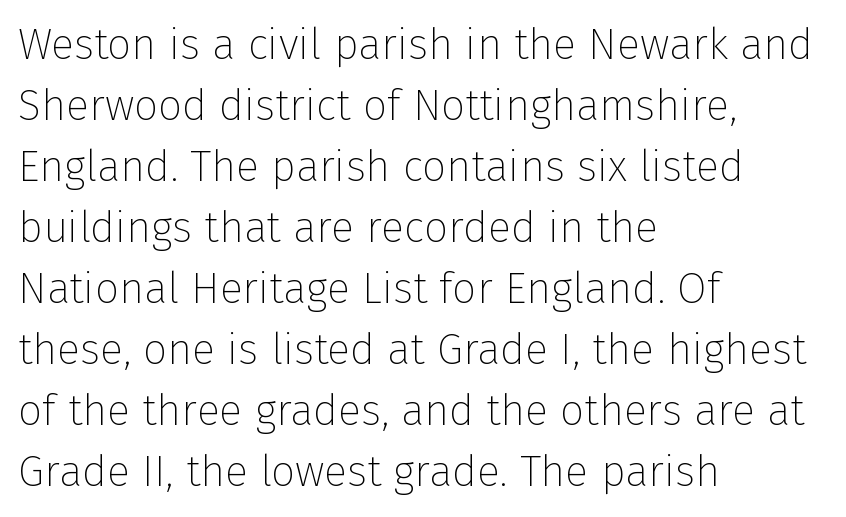
Q: Is the text bold? A: No.
Q: Is the text italic (slanted)? A: No, it is upright.
Q: Is the typeface a serif or a sans-serif typeface? A: Sans-serif.
Q: Is the text underlined? A: No.
Q: How is the paragraph aligned? A: Left-aligned.
Q: Is the spacing between letters normal or unusually wide? A: Normal.
Q: Is the spacing between lines tight, normal or loose? A: Normal.
Q: Width (condensed, normal, or wide)? A: Normal.
Q: Stroke contrast? A: Low.
Q: x-height? A: Medium.
Q: Monospaced? A: No.
